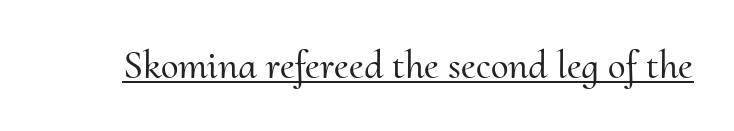
{"serif": "yes", "italic": "no", "width": "normal", "stroke_contrast": "medium", "x_height": "small", "monospaced": "no", "underline": "yes", "letter_spacing": "normal", "letter_spacing_em": 0.0, "glyph_px": 40}
